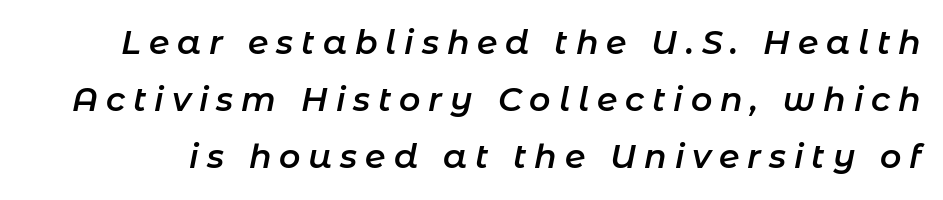
Slant detected: the letters are inclined. Spacing verdict: proportional, widths tailored to each character. The font is running at a semibold setting, under full bold. The type is letterspaced generously, with wide tracking.
